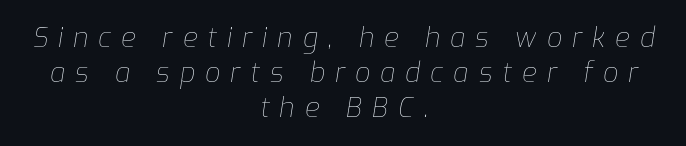
{"italic": "yes", "lean": "right", "slant_degrees": 9, "bold": "no", "underline": "no", "align": "center", "line_spacing": "normal", "line_spacing_ratio": 1.3, "letter_spacing": "wide", "letter_spacing_em": 0.37, "glyph_px": 27}
